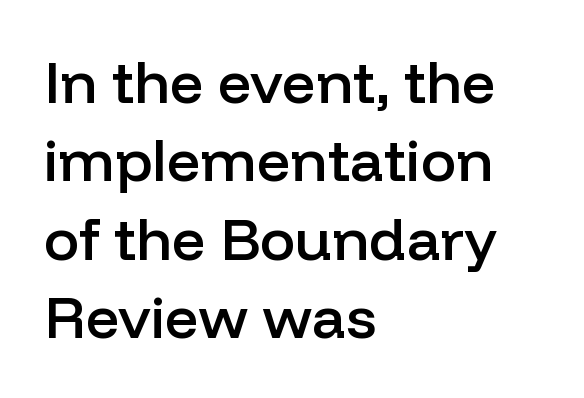
Plain, unruled lines of type. The ragged edge is on the right, which tells us the setting is flush left. Think of a printed novel: that variable character pitch is what you see here. If you measured baseline to baseline, you'd find a middling distance.
